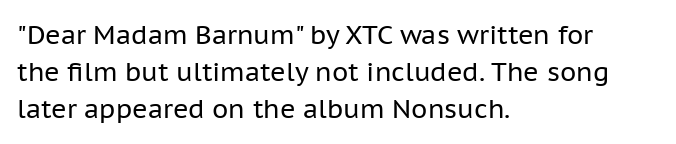
The rendering anchors every line to the left-hand side. A clean baseline with only descenders dipping below it. No chunkiness to these letters — they're not bold. Leading matches the norm, producing a regular column. Ascenders rise straight up at ninety degrees. Nobody touched the tracking dial on this one.
